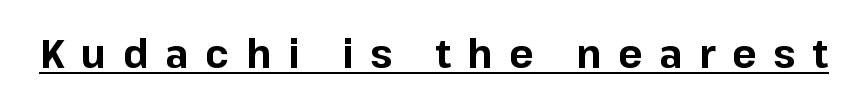
Q: Is the text bold? A: Yes.
Q: Is the text italic (slanted)? A: No, it is upright.
Q: Is the typeface a serif or a sans-serif typeface? A: Sans-serif.
Q: Is the text underlined? A: Yes.
Q: Is the spacing between letters normal or unusually wide? A: Unusually wide.
Q: Width (condensed, normal, or wide)? A: Normal.
Q: Stroke contrast? A: Low.
Q: x-height? A: Medium.
Q: Monospaced? A: No.
